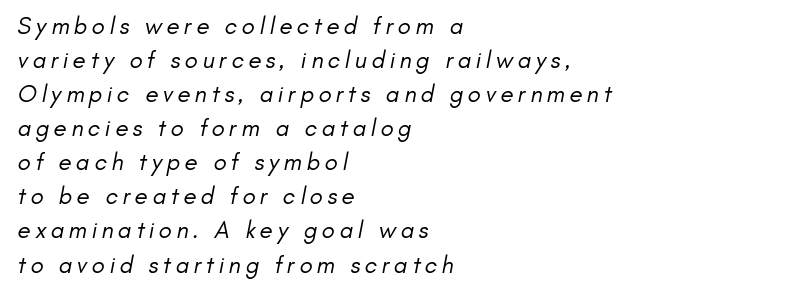
The image shows 24 px text type; set left-aligned, normal line spacing (1.42x), not underlined.
